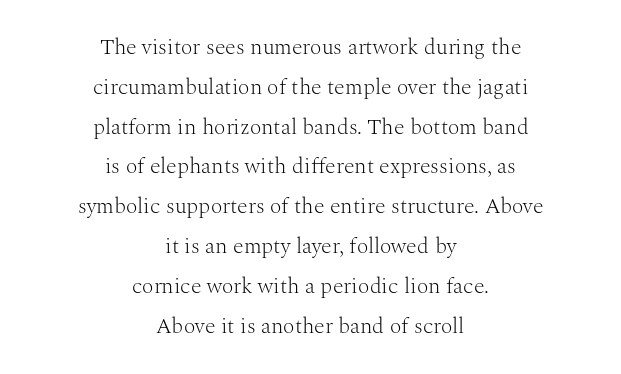
Q: Is the text bold? A: No.
Q: Is the text italic (slanted)? A: No, it is upright.
Q: Is the text underlined? A: No.
Q: How is the paragraph aligned? A: Centered.
Q: Is the spacing between letters normal or unusually wide? A: Normal.
